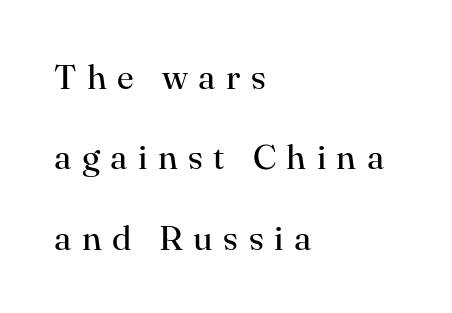
Heaviness? Minimal to ordinary, like unemphasized prose. Is the letter spacing exaggerated? Yes — the characters are pushed far apart. Spacing verdict: proportional, widths tailored to each character. Just letters on the line, the space beneath them empty. The axis of the letterforms is exactly vertical.
